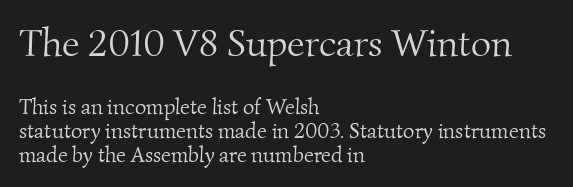
{"serif": "yes", "bold": "no", "weight": "light", "width": "normal", "stroke_contrast": "medium", "x_height": "small", "monospaced": "no", "underline": "no", "align": "left", "line_spacing": "tight", "line_spacing_ratio": 1.09, "letter_spacing": "normal", "letter_spacing_em": 0.0, "larger_block": "first", "size_ratio": 1.77, "glyph_px": 39}
